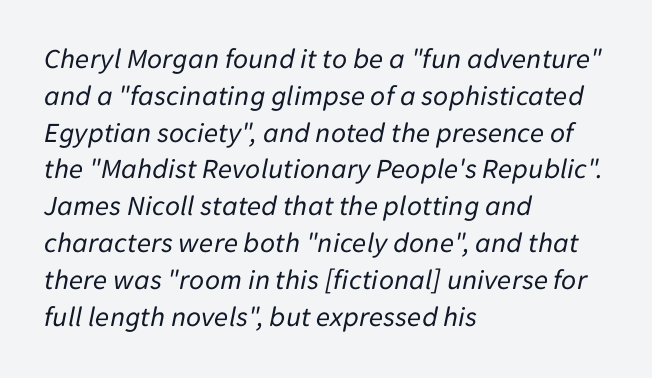
Q: Is the text bold? A: No.
Q: Is the text italic (slanted)? A: Yes, it leans right by about 11 degrees.
Q: Is the text underlined? A: No.
Q: How is the paragraph aligned? A: Left-aligned.
Q: Is the spacing between letters normal or unusually wide? A: Normal.
Q: Is the spacing between lines tight, normal or loose? A: Normal.
Q: Width (condensed, normal, or wide)? A: Normal.
Q: Stroke contrast? A: Low.
Q: x-height? A: Medium.
Q: Monospaced? A: No.
